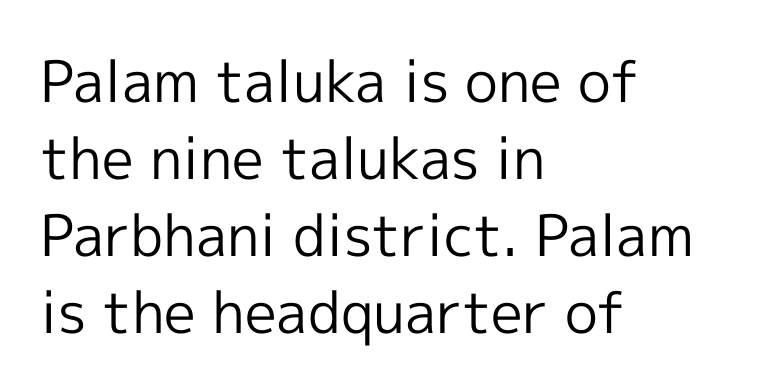
The image shows 57 px regular-weight sans-serif type, upright; set left-aligned, normal line spacing (1.35x), normal letter spacing, not underlined; a medium x-height.
